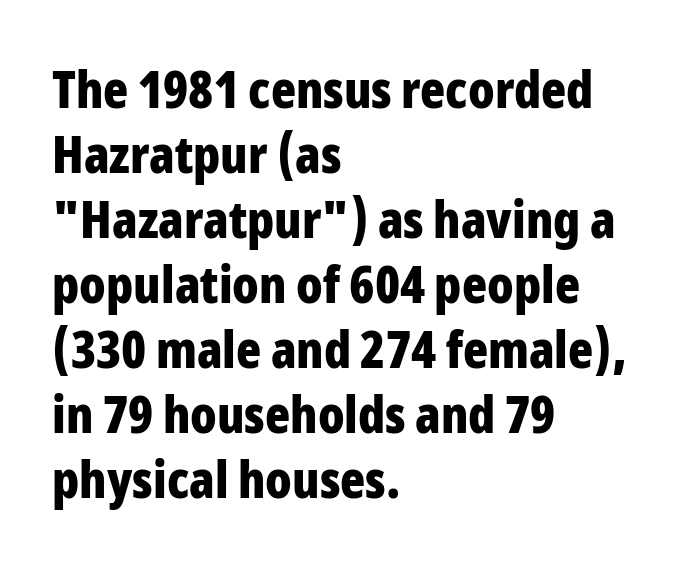
Q: Is the text bold? A: Yes.
Q: Is the text italic (slanted)? A: No, it is upright.
Q: Is the typeface a serif or a sans-serif typeface? A: Sans-serif.
Q: Is the text underlined? A: No.
Q: How is the paragraph aligned? A: Left-aligned.
Q: Is the spacing between letters normal or unusually wide? A: Normal.
Q: Is the spacing between lines tight, normal or loose? A: Normal.
Q: Width (condensed, normal, or wide)? A: Condensed.
Q: Stroke contrast? A: Low.
Q: x-height? A: Medium.
Q: Monospaced? A: No.
